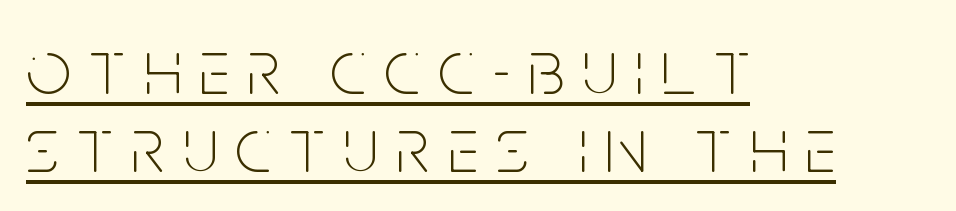
Do the characters align in a grid? No, the font is proportional. Compared with a typical body face, this is equally light or lighter still. Each line of the rendering has a horizontal stroke beneath the glyphs. These lines were composed using upright roman letters. Quick note: interline space is minimal. The rendering shows plain stroke endings on the letterforms — a sans-serif design.
